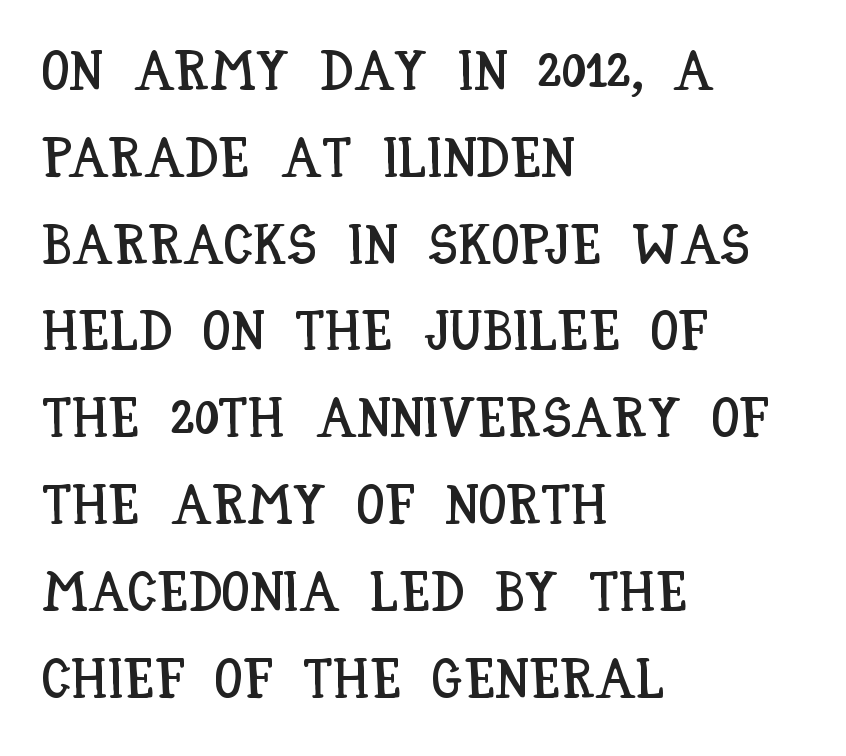
The image shows 56 px condensed type, upright; set left-aligned, normal line spacing (1.55x), normal letter spacing, not underlined; low stroke contrast and a large x-height.
